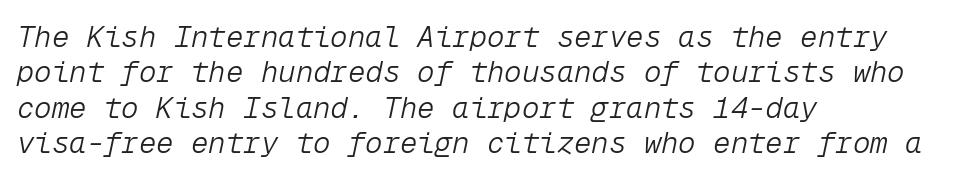
{"italic": "yes", "lean": "right", "slant_degrees": 12, "bold": "no", "weight": "light", "width": "normal", "stroke_contrast": "low", "x_height": "medium", "monospaced": "yes", "underline": "no", "align": "left", "line_spacing_ratio": 1.22, "letter_spacing": "normal", "letter_spacing_em": 0.0, "glyph_px": 29}
